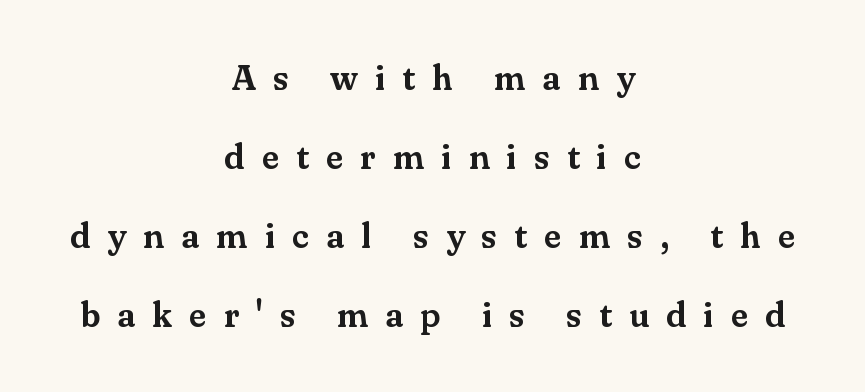
The image shows 35 px serif type, upright; set centered, loose line spacing (2.26x), unusually wide letter spacing (+0.49 em), not underlined; medium stroke contrast and a small x-height.
